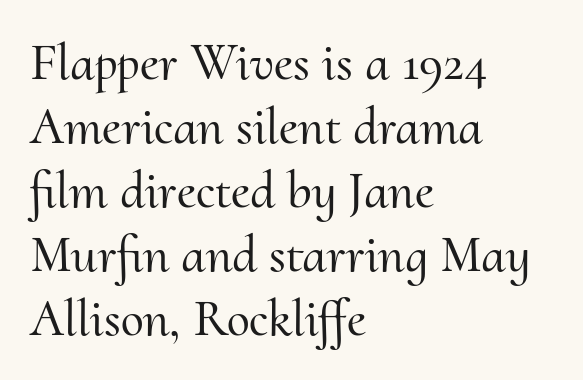
Compared with typical body copy, the letter spacing here is the same. Spacing verdict: proportional, widths tailored to each character. The rendering shows small feet on the letterforms — a serif design. These lines were composed using upright roman letters. Descenders hang freely into open space.
